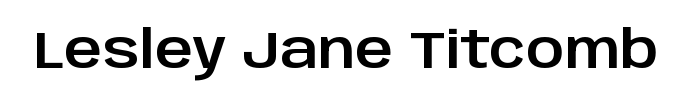
Note the varied advance widths — an 'i' is clearly narrower than an 'm'. Ascenders rise straight up at ninety degrees. Anything drawn beneath the words? Only blank space. Note: no serifs on the glyphs.
